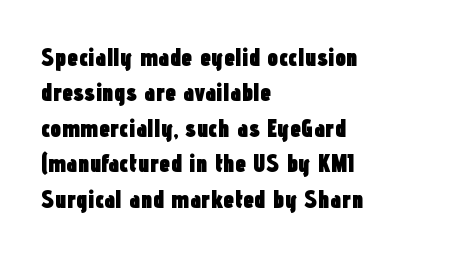
The image shows 25 px bold type, upright; set left-aligned, normal line spacing (1.42x), normal letter spacing, not underlined.
